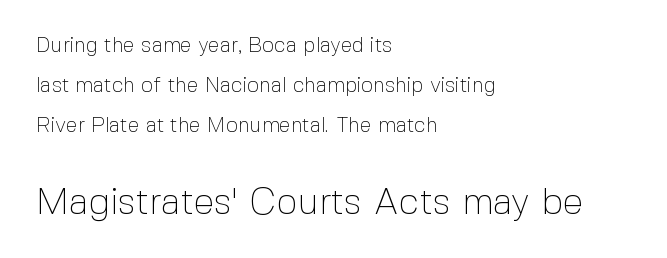
A classic flush-left, rag-right setting is used for this passage. The passage shown is typeset with a sans-serif family. Reading top to bottom, the characters get bigger at the block break. Do the characters align in a grid? No, the font is proportional. Honestly, there is no underline to notice here at all. Quick note: not italic, upright.
